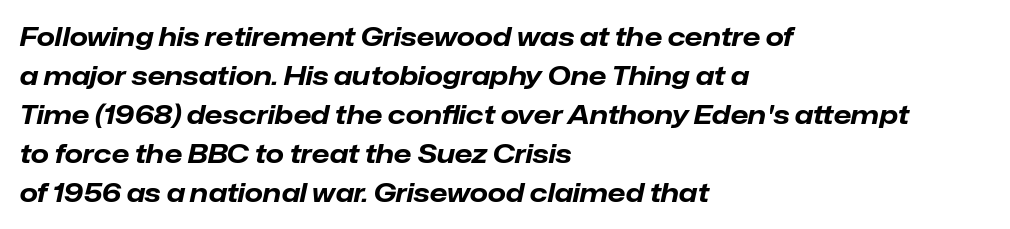
{"italic": "yes", "lean": "right", "slant_degrees": 12, "bold": "yes", "underline": "no", "align": "left", "line_spacing": "normal", "line_spacing_ratio": 1.5, "letter_spacing": "normal", "letter_spacing_em": 0.0, "glyph_px": 26}
